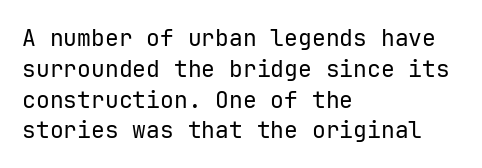
The image shows 23 px text type, upright; set left-aligned, normal line spacing (1.34x), normal letter spacing, not underlined.
